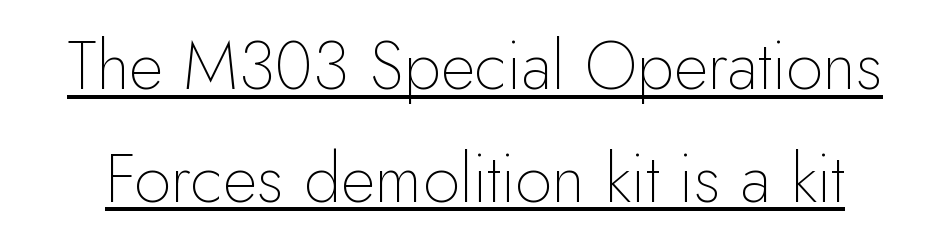
{"serif": "no", "italic": "no", "bold": "no", "weight": "thin", "width": "normal", "stroke_contrast": "low", "x_height": "small", "monospaced": "no", "underline": "yes", "line_spacing": "normal", "line_spacing_ratio": 1.68, "letter_spacing": "normal", "letter_spacing_em": 0.0, "glyph_px": 67}
